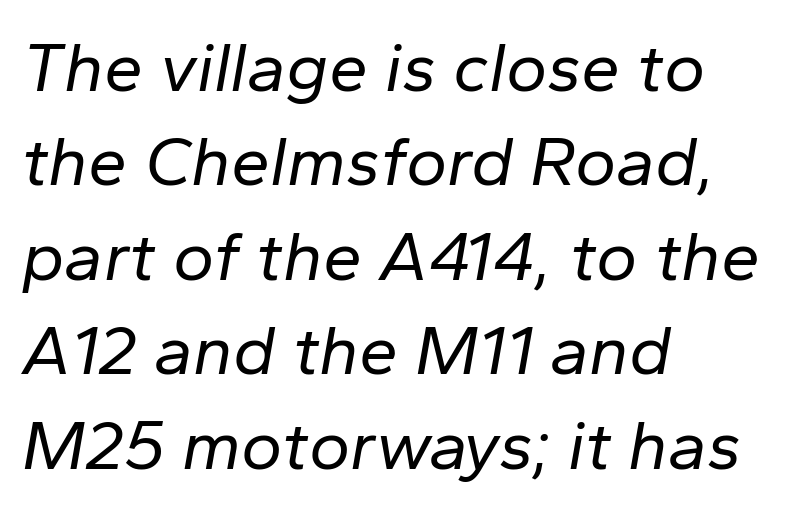
Q: Is the text bold? A: No.
Q: Is the text italic (slanted)? A: Yes, it leans right by about 10 degrees.
Q: Is the text underlined? A: No.
Q: How is the paragraph aligned? A: Left-aligned.
Q: Is the spacing between letters normal or unusually wide? A: Normal.
Q: Is the spacing between lines tight, normal or loose? A: Normal.
Q: Width (condensed, normal, or wide)? A: Normal.
Q: Stroke contrast? A: Low.
Q: x-height? A: Medium.
Q: Monospaced? A: No.
